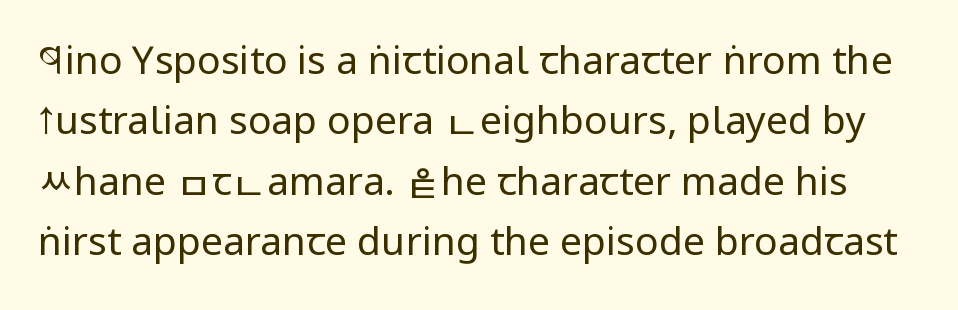
{"serif": "no", "italic": "no", "bold": "no", "weight": "regular", "width": "condensed", "stroke_contrast": "low", "x_height": "large", "monospaced": "no", "underline": "no", "line_spacing": "normal", "line_spacing_ratio": 1.55, "letter_spacing": "normal", "letter_spacing_em": 0.0, "glyph_px": 39}
